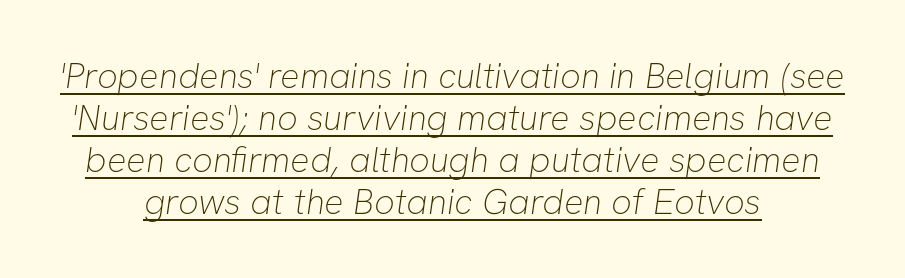
{"serif": "no", "bold": "no", "weight": "thin", "width": "normal", "stroke_contrast": "low", "x_height": "medium", "monospaced": "no", "underline": "yes", "align": "center", "line_spacing_ratio": 1.17, "letter_spacing": "normal", "letter_spacing_em": 0.0, "glyph_px": 36}
